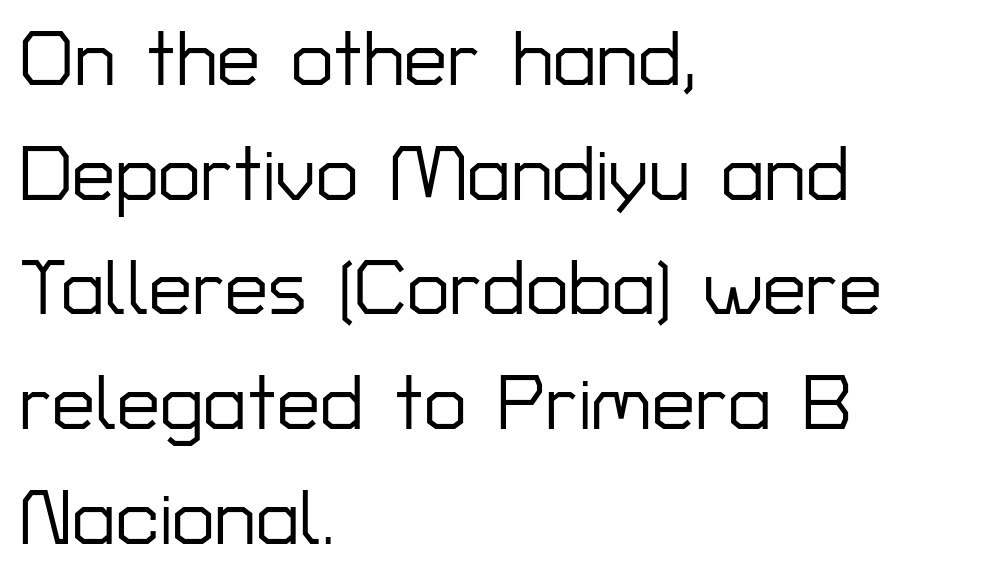
The compositor pushed each line to the left boundary. Type without underlining. Characters remain perfectly vertical along every line. Interline gaps are of average width in this sample. Nothing sits at the stroke ends, so this counts as sans-serif.
